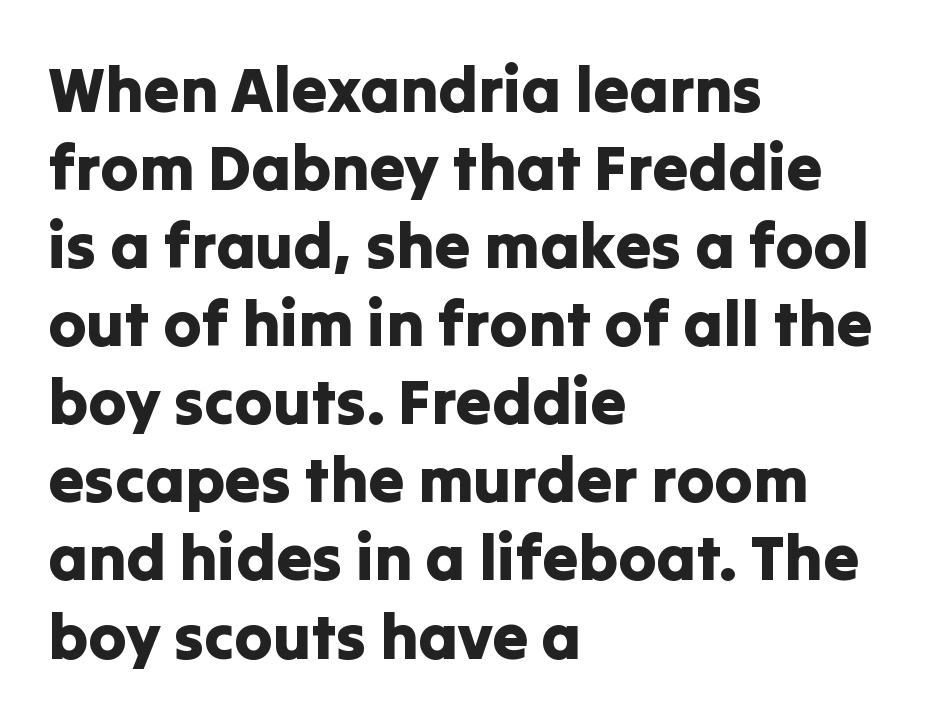
Q: Is the text italic (slanted)? A: No, it is upright.
Q: Is the typeface a serif or a sans-serif typeface? A: Sans-serif.
Q: Is the text underlined? A: No.
Q: How is the paragraph aligned? A: Left-aligned.
Q: Is the spacing between letters normal or unusually wide? A: Normal.
Q: Width (condensed, normal, or wide)? A: Normal.
Q: Stroke contrast? A: Low.
Q: x-height? A: Medium.
Q: Monospaced? A: No.
